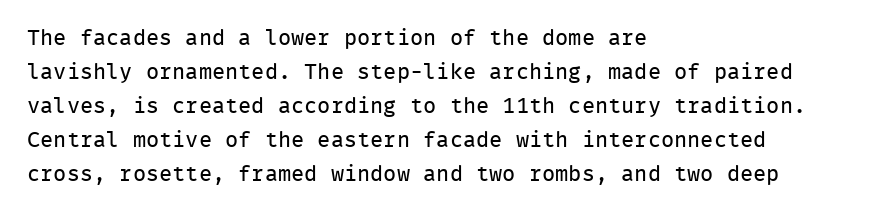
Q: Is the text bold? A: No.
Q: Is the text italic (slanted)? A: No, it is upright.
Q: Is the text underlined? A: No.
Q: How is the paragraph aligned? A: Left-aligned.
Q: Is the spacing between letters normal or unusually wide? A: Normal.
Q: Is the spacing between lines tight, normal or loose? A: Normal.
